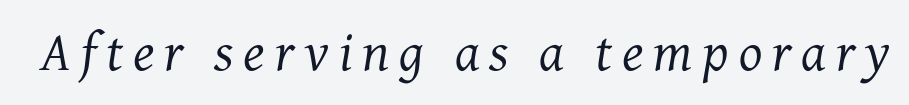
Q: Is the text bold? A: No.
Q: Is the text italic (slanted)? A: Yes, it leans right by about 7 degrees.
Q: Is the typeface a serif or a sans-serif typeface? A: Serif.
Q: Is the text underlined? A: No.
Q: Width (condensed, normal, or wide)? A: Normal.
Q: Stroke contrast? A: Medium.
Q: x-height? A: Medium.
Q: Monospaced? A: No.
